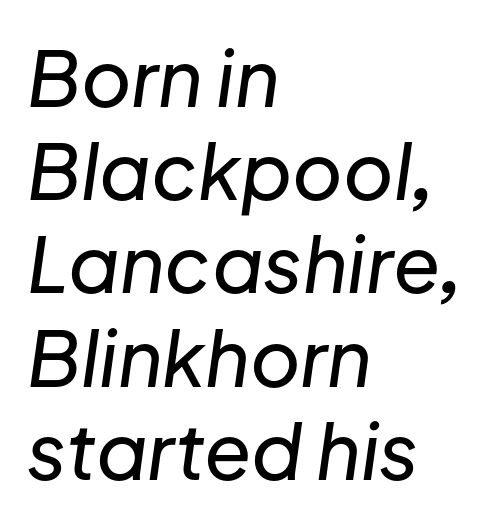
Q: Is the text italic (slanted)? A: Yes, it leans right by about 8 degrees.
Q: Is the text underlined? A: No.
Q: How is the paragraph aligned? A: Left-aligned.
Q: Is the spacing between letters normal or unusually wide? A: Normal.
Q: Width (condensed, normal, or wide)? A: Normal.
Q: Stroke contrast? A: Low.
Q: x-height? A: Medium.
Q: Monospaced? A: No.
